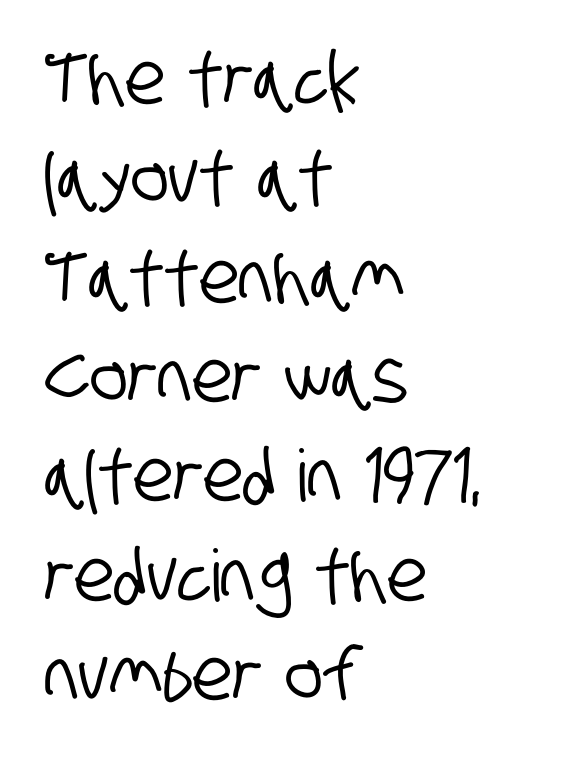
Q: Is the typeface a serif or a sans-serif typeface? A: Sans-serif.
Q: Is the text underlined? A: No.
Q: How is the paragraph aligned? A: Left-aligned.
Q: Is the spacing between letters normal or unusually wide? A: Normal.
Q: Is the spacing between lines tight, normal or loose? A: Normal.
Q: Width (condensed, normal, or wide)? A: Condensed.
Q: Stroke contrast? A: Low.
Q: x-height? A: Large.
Q: Monospaced? A: No.
